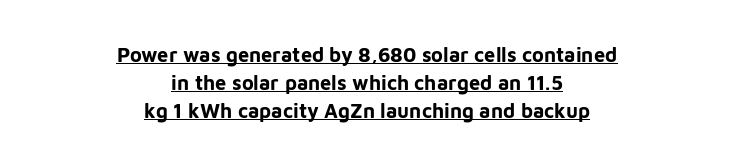
The line texture is even and compact thanks to regular tracking. A normal amount of white space separates one row of letters from the next. Every character sits straight up, as roman type does. The strokes are fattened all the way to bold. Both edges are ragged and mirror each other, which tells us the setting is centered. Somebody hit Ctrl+U on this one — the words are underlined.
